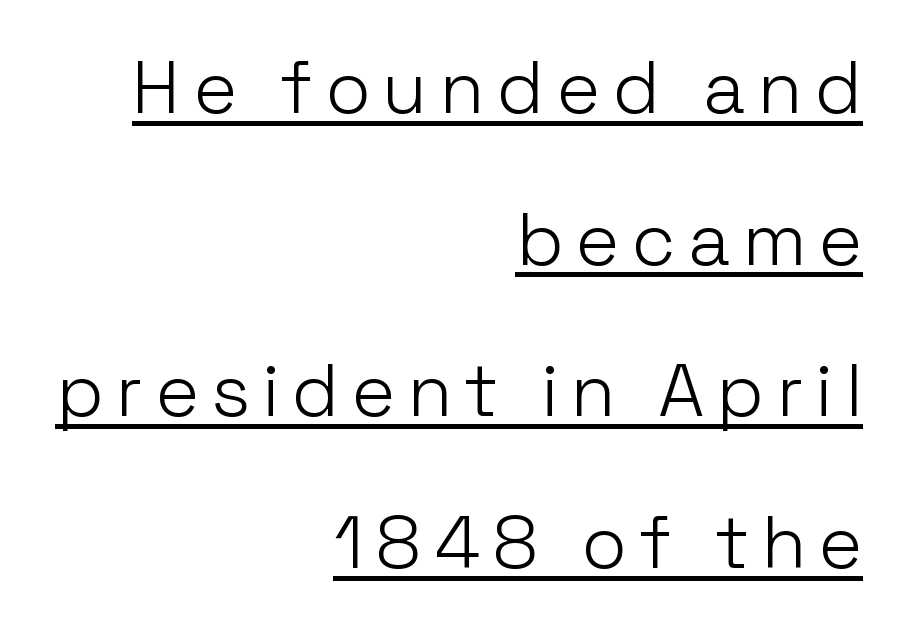
Q: Is the text bold? A: No.
Q: Is the text italic (slanted)? A: No, it is upright.
Q: Is the typeface a serif or a sans-serif typeface? A: Sans-serif.
Q: Is the text underlined? A: Yes.
Q: How is the paragraph aligned? A: Right-aligned.
Q: Is the spacing between lines tight, normal or loose? A: Loose.
Q: Width (condensed, normal, or wide)? A: Normal.
Q: Stroke contrast? A: Low.
Q: x-height? A: Medium.
Q: Monospaced? A: No.
